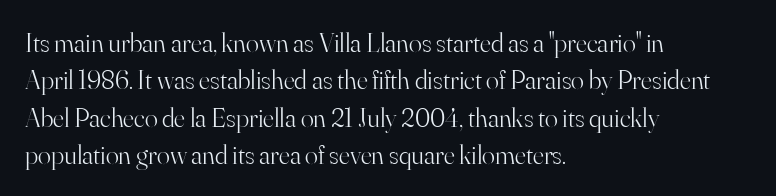
Q: Is the text bold? A: No.
Q: Is the text italic (slanted)? A: No, it is upright.
Q: Is the text underlined? A: No.
Q: How is the paragraph aligned? A: Left-aligned.
Q: Is the spacing between letters normal or unusually wide? A: Normal.
Q: Is the spacing between lines tight, normal or loose? A: Normal.
